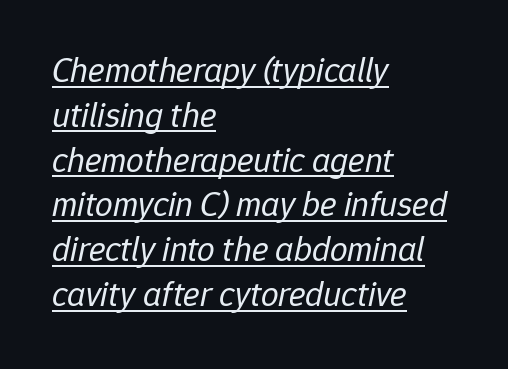
The image shows 35 px regular-weight type, italic (leaning right); set left-aligned, normal line spacing (1.28x), normal letter spacing, underlined; low stroke contrast and a medium x-height.
